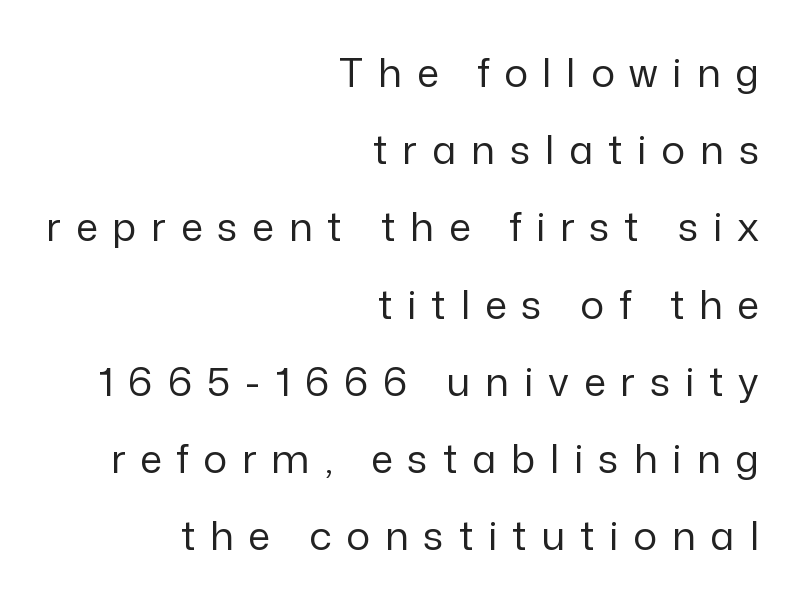
{"serif": "no", "italic": "no", "bold": "no", "weight": "regular", "width": "normal", "stroke_contrast": "low", "x_height": "medium", "monospaced": "no", "underline": "no", "align": "right", "line_spacing": "loose", "line_spacing_ratio": 1.93, "letter_spacing": "wide", "letter_spacing_em": 0.37, "glyph_px": 40}
